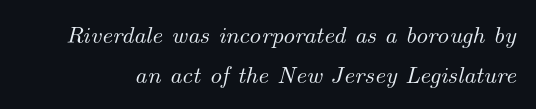
This rendering features lettering with no underline. Baseline-to-baseline distance is the conventional proportion of letter height. The specimen reads as italic at a glance. Is the letter spacing exaggerated? No — it looks like the ordinary default.
